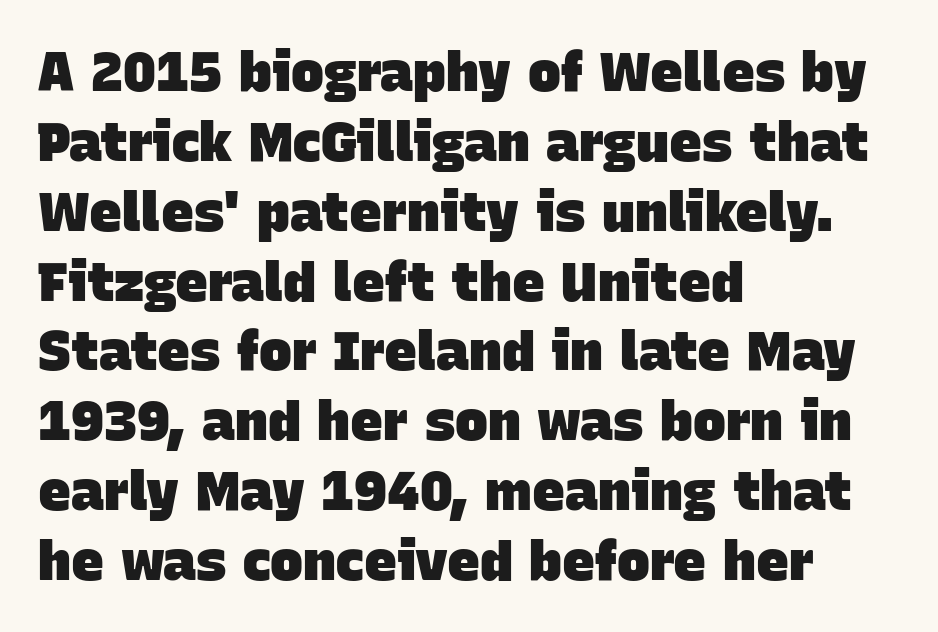
{"serif": "no", "bold": "yes", "weight": "heavy", "width": "normal", "stroke_contrast": "low", "x_height": "large", "monospaced": "no", "underline": "no", "align": "left", "line_spacing": "normal", "line_spacing_ratio": 1.27, "letter_spacing": "normal", "letter_spacing_em": 0.0, "glyph_px": 55}
